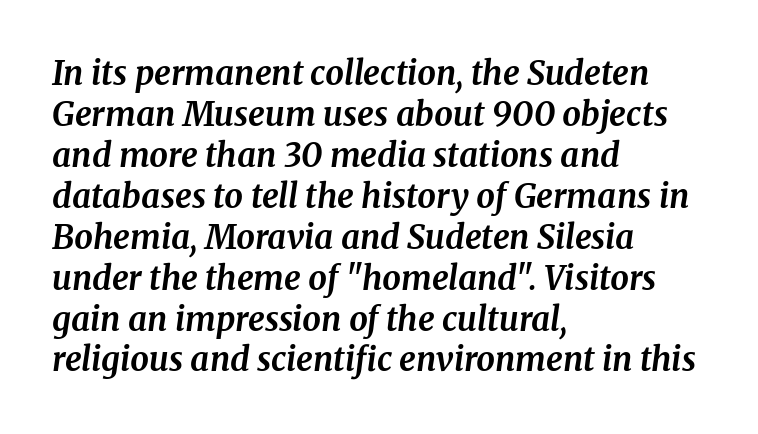
The image shows 33 px bold serif type, italic (leaning right); set left-aligned, line spacing 1.24x, normal letter spacing, not underlined; medium stroke contrast and a medium x-height.
